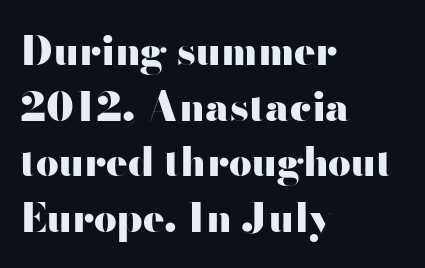
The image shows 40 px heavy, wide sans-serif type, upright; set left-aligned, normal line spacing (1.39x), normal letter spacing, not underlined; high stroke contrast and a small x-height.
